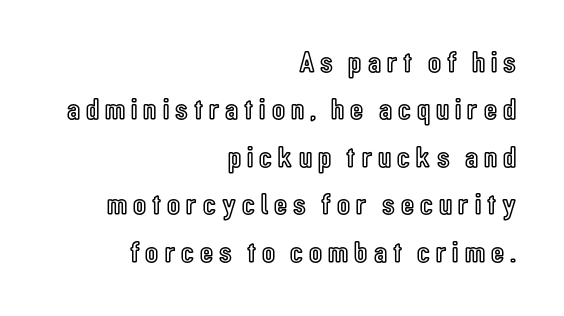
Underlining? Definitely not there. Looks like regular typesetting: each glyph gets only the width it needs. Typeset ragged left — the right edge is the straight one. Unlike italic type, these characters show no tilt at all. Each new line begins a customary step beneath the previous one. Compared with typical body copy, the letter spacing here is much looser.
